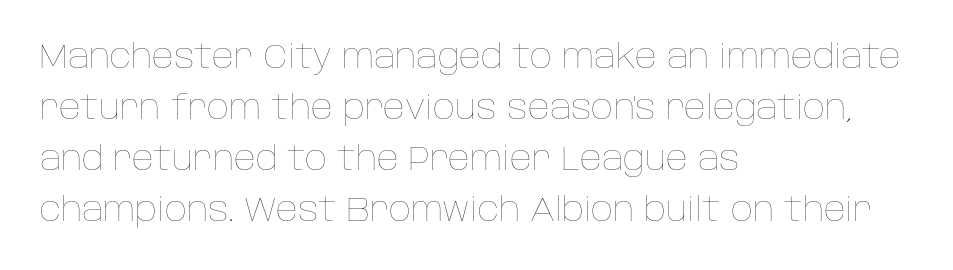
In CSS terms this would be text-align: left. Stems and bowls with no extra thickness — not bold. The zone under the glyphs is completely vacant. Proportional: the letters do not fall into vertical columns. The letters stand upright; this is a roman face.
